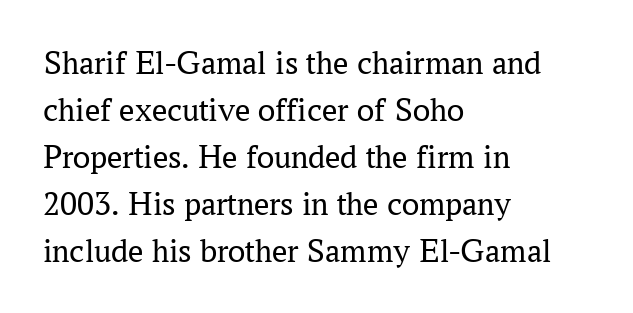
The image shows 34 px regular-weight serif type, upright; set left-aligned, normal line spacing (1.38x), normal letter spacing, not underlined; medium stroke contrast and a medium x-height.
